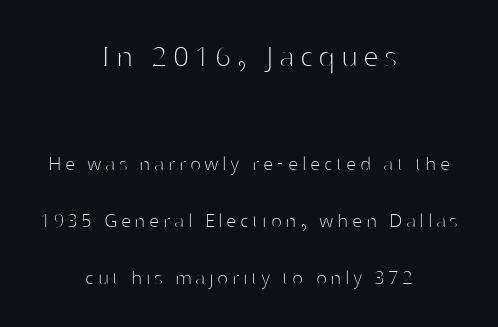
Q: Is the text bold? A: No.
Q: Is the text italic (slanted)? A: No, it is upright.
Q: Is the typeface a serif or a sans-serif typeface? A: Sans-serif.
Q: Is the text underlined? A: No.
Q: How is the paragraph aligned? A: Centered.
Q: Is the spacing between lines tight, normal or loose? A: Loose.
Q: Which block of text is set in a larger size, the first (top) or the second (bottom)? A: The first (top) one.
Q: Width (condensed, normal, or wide)? A: Normal.
Q: Stroke contrast? A: High.
Q: x-height? A: Medium.
Q: Monospaced? A: No.
